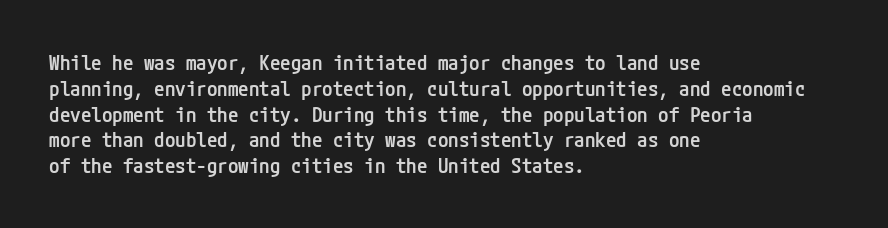
Weight: semibold (demi). Clear beneath every line of the passage. Nothing unusual about the tracking: characters are spaced as the font intends. Notice how the stems are strictly vertical — no italics here. This sample is left-justified, so line endings fall wherever the words run out.
